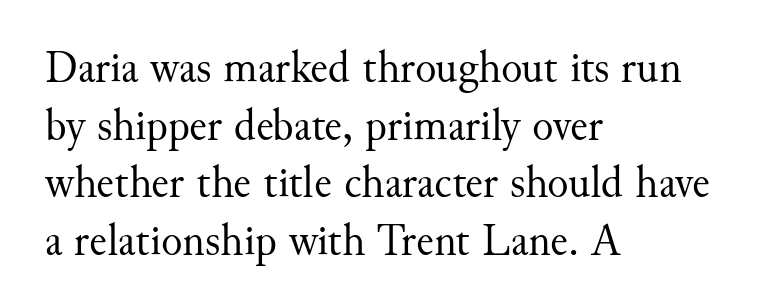
Stroke thickness stays within the range of a standard reading face or lighter. This rendering employs a face with finishing strokes, i.e., a serif. The zone under the glyphs is completely vacant. You can tell it's not italic because the verticals are truly vertical. What stands out about the letter spacing? Nothing — it is the standard amount. Here the designer chose a conventional face with non-uniform glyph widths.
